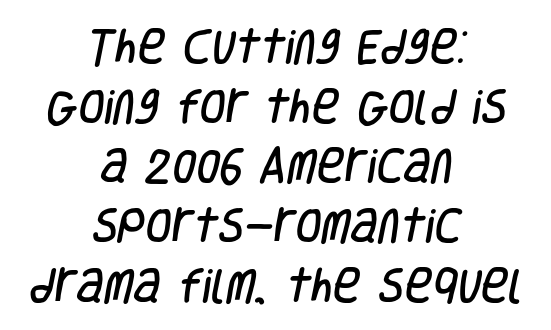
Q: Is the typeface a serif or a sans-serif typeface? A: Sans-serif.
Q: Is the text underlined? A: No.
Q: How is the paragraph aligned? A: Centered.
Q: Is the spacing between letters normal or unusually wide? A: Normal.
Q: Is the spacing between lines tight, normal or loose? A: Normal.
Q: Width (condensed, normal, or wide)? A: Condensed.
Q: Stroke contrast? A: Low.
Q: x-height? A: Large.
Q: Monospaced? A: No.
